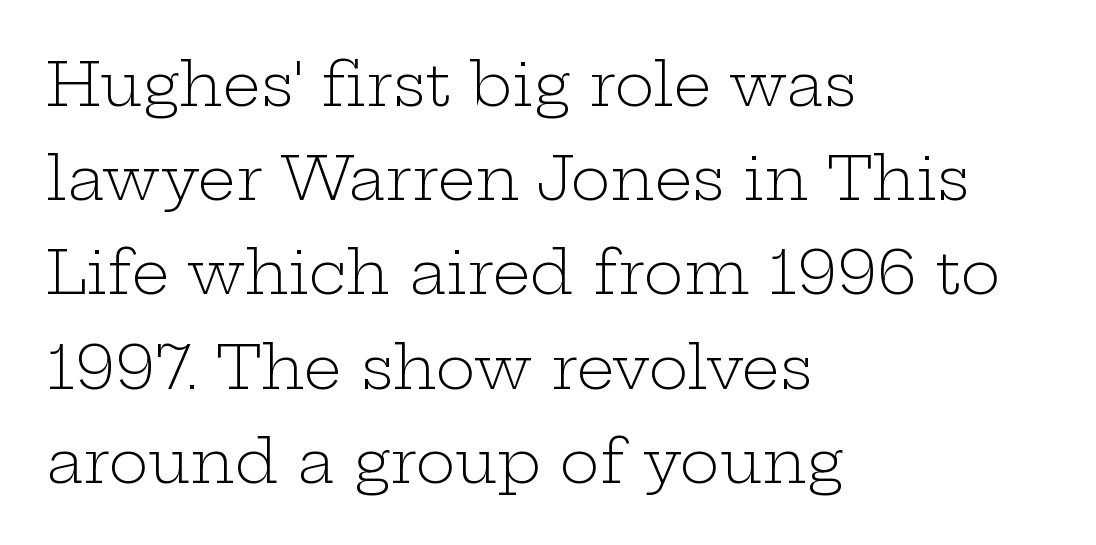
Q: Is the text bold? A: No.
Q: Is the text italic (slanted)? A: No, it is upright.
Q: Is the typeface a serif or a sans-serif typeface? A: Serif.
Q: Is the text underlined? A: No.
Q: How is the paragraph aligned? A: Left-aligned.
Q: Is the spacing between letters normal or unusually wide? A: Normal.
Q: Is the spacing between lines tight, normal or loose? A: Normal.
Q: Width (condensed, normal, or wide)? A: Wide.
Q: Stroke contrast? A: Low.
Q: x-height? A: Medium.
Q: Monospaced? A: No.
